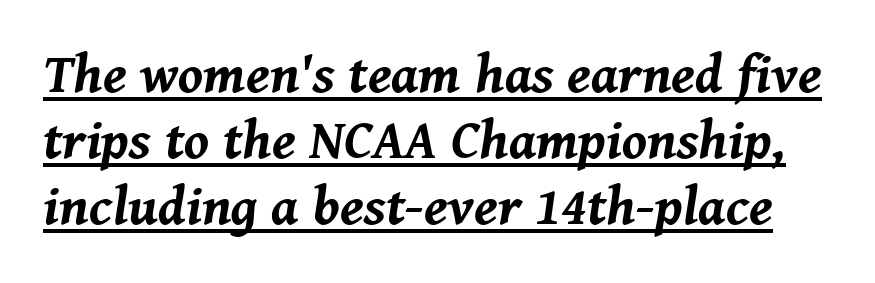
Here the designer chose a conventional face with non-uniform glyph widths. Weight check: bold — yes, fully. The lettering is marked with a stroke running underneath it. Observe the lean: these are italic letterforms. The rendering keeps characters at their native spacing.
